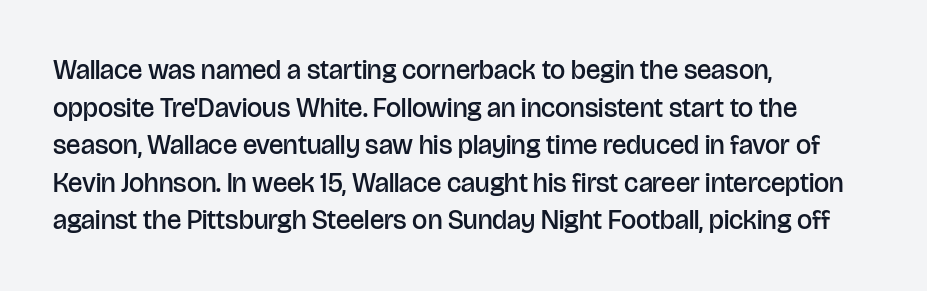
If you drew a ruler down the left edge, every line would touch it. Does the leading feel generous? No, just average. The gap between lines stays unmarked. This is the in-between weight designers call semibold or demi. These lines keep a tight, regular rhythm from letter to letter. This is roman type, the default non-slanted kind.
